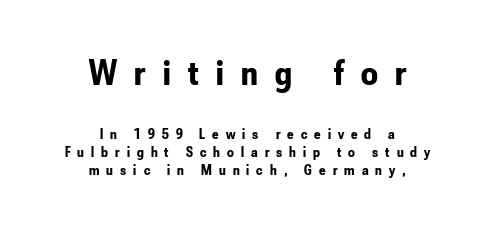
{"serif": "no", "italic": "no", "bold": "yes", "weight": "bold", "width": "condensed", "stroke_contrast": "low", "x_height": "small", "monospaced": "no", "underline": "no", "align": "center", "line_spacing_ratio": 1.22, "letter_spacing": "wide", "letter_spacing_em": 0.47, "larger_block": "first", "size_ratio": 2.47, "glyph_px": 37}
